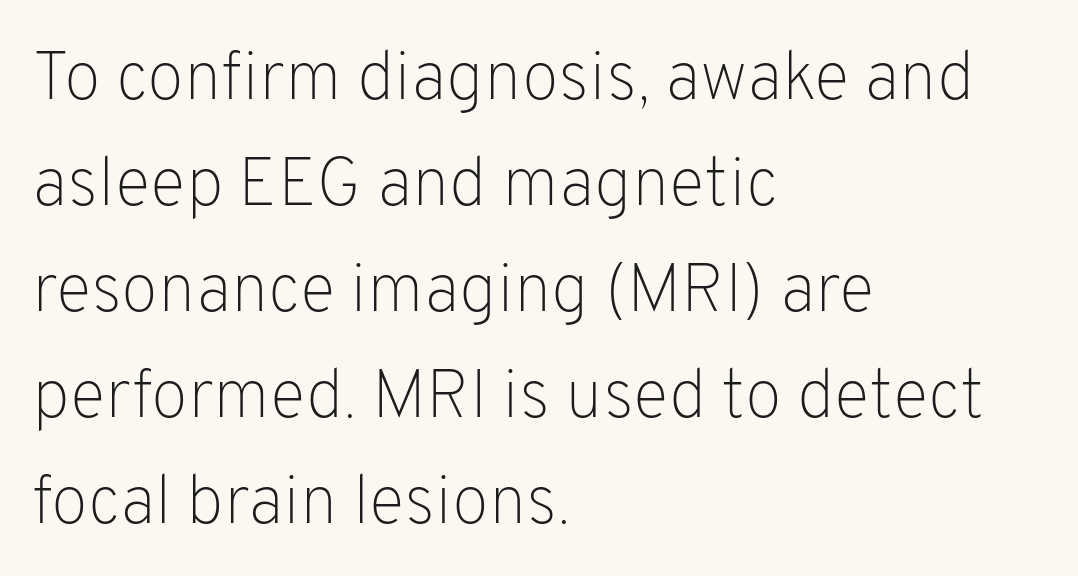
{"serif": "no", "italic": "no", "bold": "no", "weight": "light", "width": "normal", "stroke_contrast": "low", "x_height": "medium", "monospaced": "no", "underline": "no", "align": "left", "line_spacing": "normal", "line_spacing_ratio": 1.56, "letter_spacing": "normal", "letter_spacing_em": 0.0, "glyph_px": 68}
